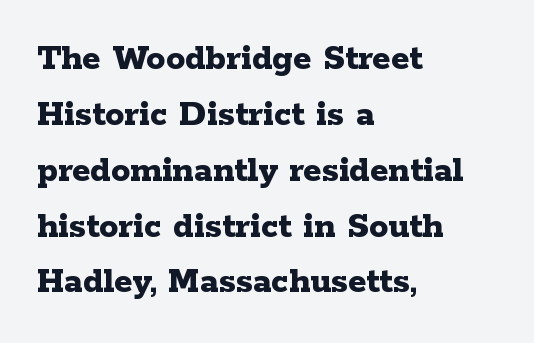
Q: Is the text bold? A: Yes.
Q: Is the text italic (slanted)? A: No, it is upright.
Q: Is the typeface a serif or a sans-serif typeface? A: Serif.
Q: Is the text underlined? A: No.
Q: How is the paragraph aligned? A: Left-aligned.
Q: Is the spacing between letters normal or unusually wide? A: Normal.
Q: Is the spacing between lines tight, normal or loose? A: Normal.
Q: Width (condensed, normal, or wide)? A: Wide.
Q: Stroke contrast? A: Low.
Q: x-height? A: Medium.
Q: Monospaced? A: No.
